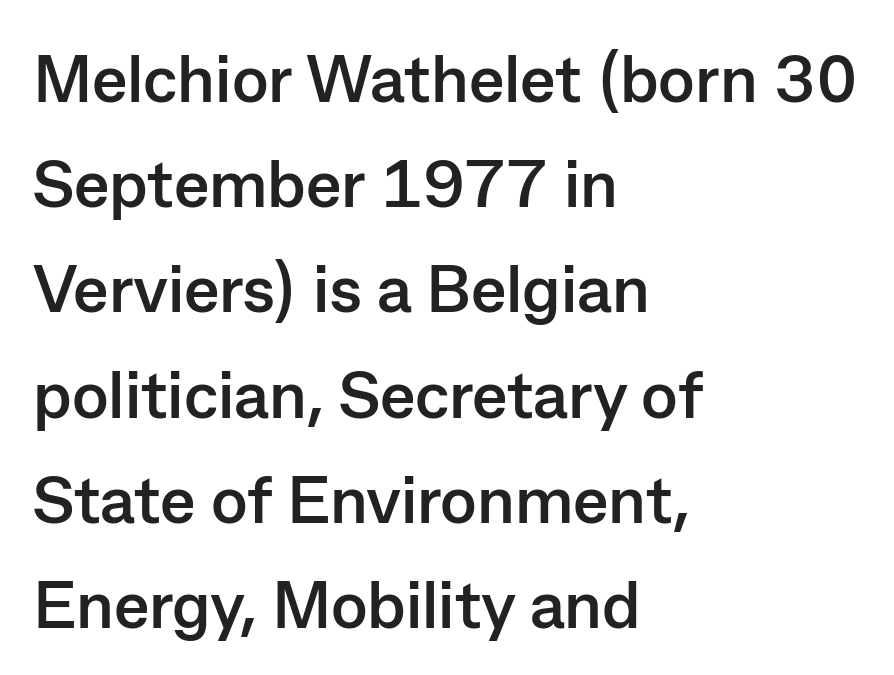
The image shows 67 px semibold sans-serif type, upright; set left-aligned, normal line spacing (1.57x), normal letter spacing, not underlined; low stroke contrast and a medium x-height.
